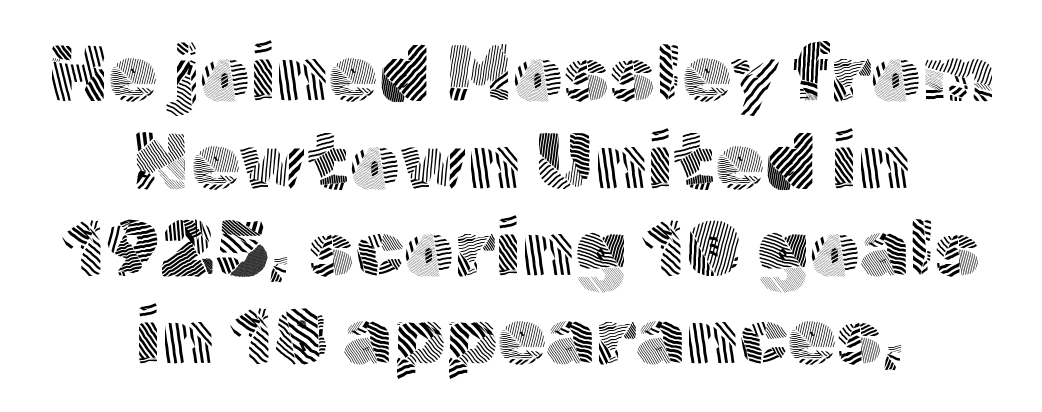
The image shows 79 px light sans-serif type, upright; set centered, tight line spacing (1.11x), normal letter spacing, not underlined; a medium x-height.
